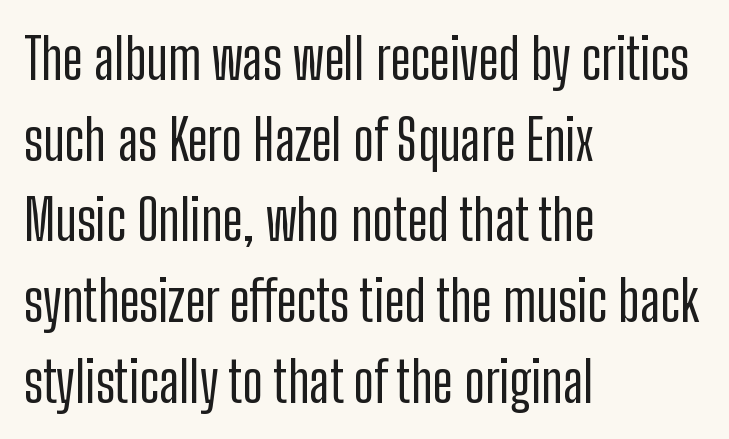
Spacing verdict: proportional, widths tailored to each character. The lettering stays uniformly vertical, giving the passage a roman look. Each word holds together tightly as a unit, with standard inter-letter gaps. The space beneath each line is pristine and unruled. The text block is weighted toward the left margin, trailing off unevenly rightward. Stroke terminals: plain, sans-serif.
